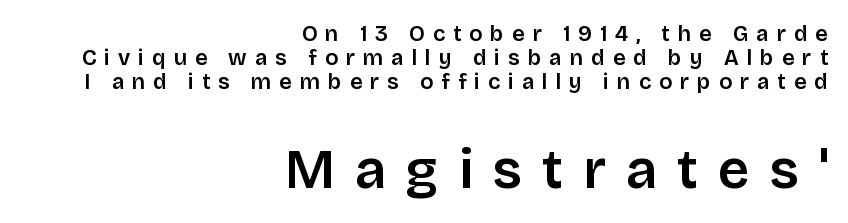
Q: Is the text italic (slanted)? A: No, it is upright.
Q: Is the typeface a serif or a sans-serif typeface? A: Sans-serif.
Q: Is the text underlined? A: No.
Q: How is the paragraph aligned? A: Right-aligned.
Q: Is the spacing between letters normal or unusually wide? A: Unusually wide.
Q: Is the spacing between lines tight, normal or loose? A: Tight.
Q: Which block of text is set in a larger size, the first (top) or the second (bottom)? A: The second (bottom) one.
Q: Width (condensed, normal, or wide)? A: Normal.
Q: Stroke contrast? A: Low.
Q: x-height? A: Large.
Q: Monospaced? A: No.
